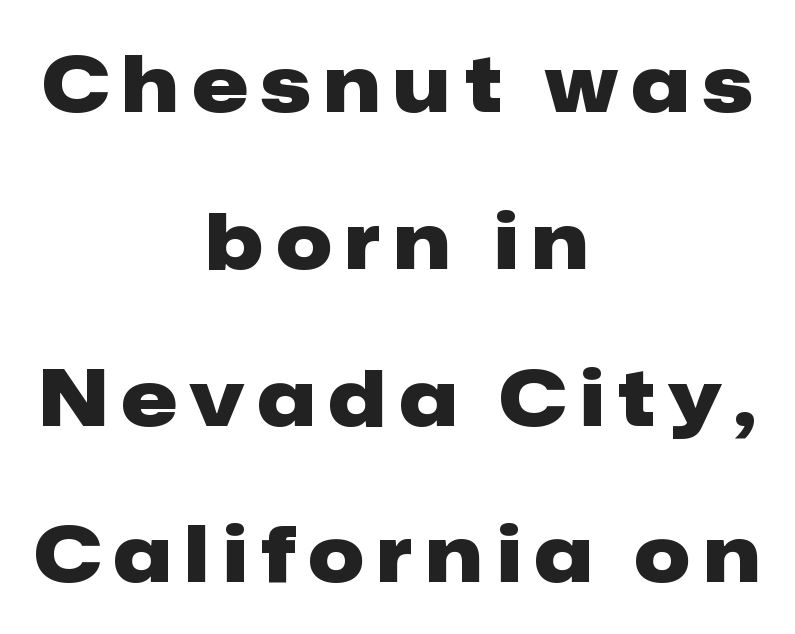
{"serif": "no", "italic": "no", "bold": "yes", "weight": "heavy", "width": "normal", "stroke_contrast": "low", "x_height": "medium", "monospaced": "no", "underline": "no", "align": "center", "line_spacing": "loose", "line_spacing_ratio": 2.01, "glyph_px": 78}
